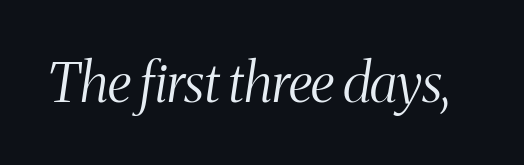
Ink coverage per letter is moderate at most. Each row of text sits above clean, open space. Spacing verdict: proportional, widths tailored to each character. Nothing unusual about the tracking: characters are spaced as the font intends.
